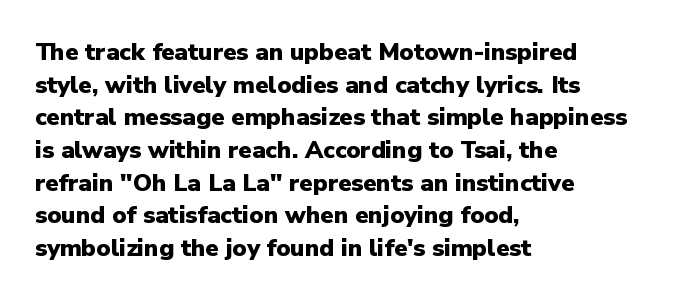
{"italic": "no", "bold": "yes", "underline": "no", "align": "left", "line_spacing": "normal", "line_spacing_ratio": 1.36, "letter_spacing": "normal", "letter_spacing_em": 0.0, "glyph_px": 24}
